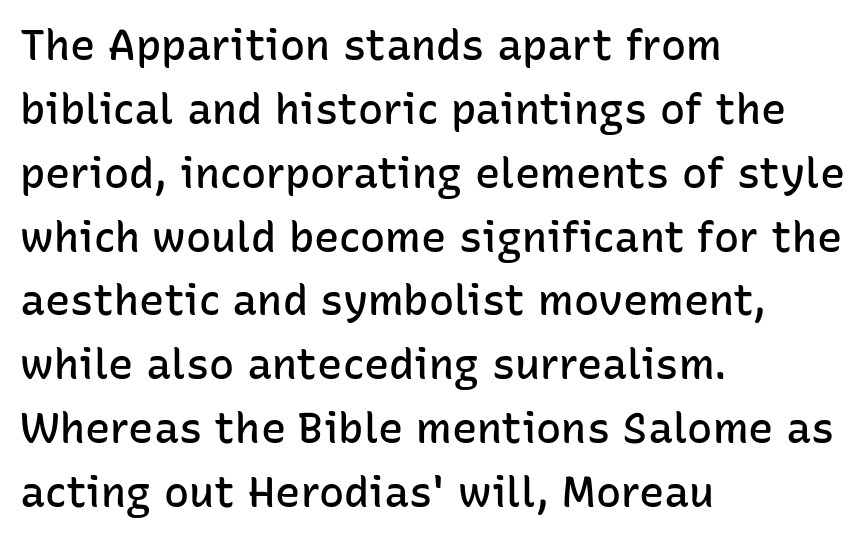
{"serif": "no", "italic": "no", "bold": "semi", "weight": "semibold", "width": "normal", "stroke_contrast": "low", "x_height": "medium", "monospaced": "no", "underline": "no", "align": "left", "line_spacing": "normal", "line_spacing_ratio": 1.52, "letter_spacing": "normal", "letter_spacing_em": 0.0, "glyph_px": 42}
